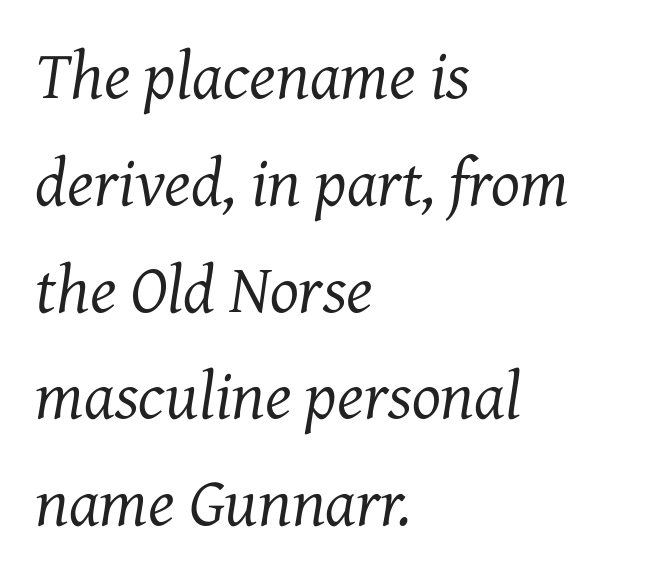
{"serif": "yes", "italic": "yes", "lean": "right", "slant_degrees": 7, "bold": "no", "weight": "regular", "width": "normal", "stroke_contrast": "medium", "x_height": "medium", "monospaced": "no", "underline": "no", "align": "left", "line_spacing": "normal", "line_spacing_ratio": 1.57, "letter_spacing": "normal", "letter_spacing_em": 0.0, "glyph_px": 68}
